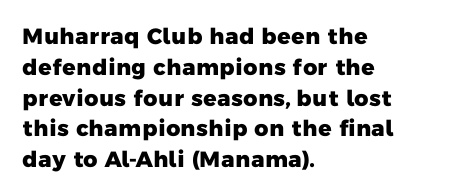
The image shows 22 px bold type; set left-aligned, normal line spacing (1.4x), normal letter spacing, not underlined.
